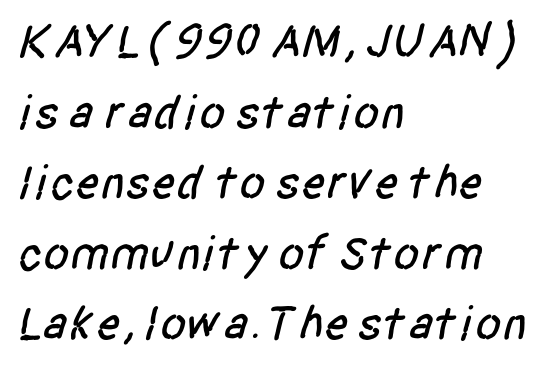
Compared with typical paragraphs, the rows here are spaced about the same. These lines keep a tight, regular rhythm from letter to letter. Check the space under the baseline: it is left empty. Spacing verdict: proportional, widths tailored to each character. The text was rendered using a sans face with plain stroke endings. Typeset ragged right — the left edge is the straight one.
